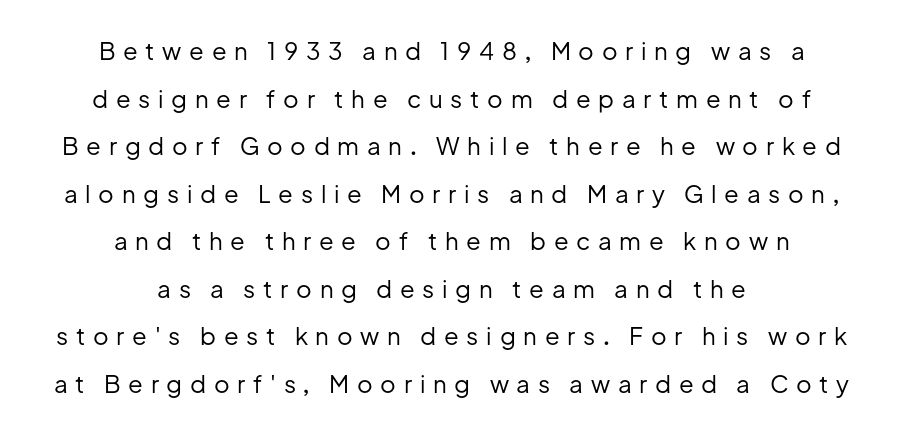
Q: Is the text bold? A: No.
Q: Is the text italic (slanted)? A: No, it is upright.
Q: Is the text underlined? A: No.
Q: How is the paragraph aligned? A: Centered.
Q: Is the spacing between letters normal or unusually wide? A: Unusually wide.
Q: Is the spacing between lines tight, normal or loose? A: Loose.
